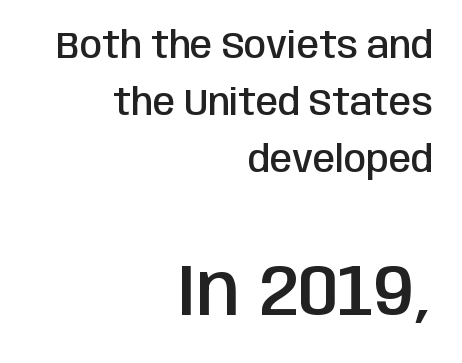
Varying glyph widths throughout — classic text-font behaviour. Type style note: lacks serifs. The words here are not underlined. The strokes are fattened partway — semibold, not bold. The letterforms sit shoulder to shoulder at normal distance. Is there any slant? The stems are plumb.
